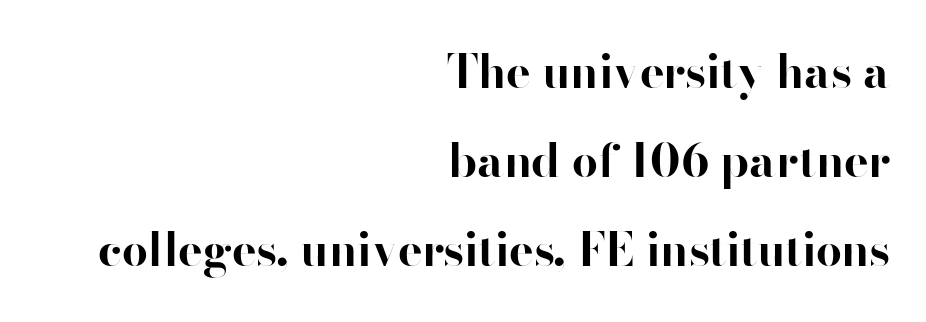
{"serif": "no", "italic": "no", "bold": "yes", "weight": "bold", "width": "normal", "stroke_contrast": "high", "x_height": "small", "monospaced": "no", "underline": "no", "align": "right", "line_spacing": "loose", "line_spacing_ratio": 1.94, "letter_spacing": "normal", "letter_spacing_em": 0.0, "glyph_px": 46}
